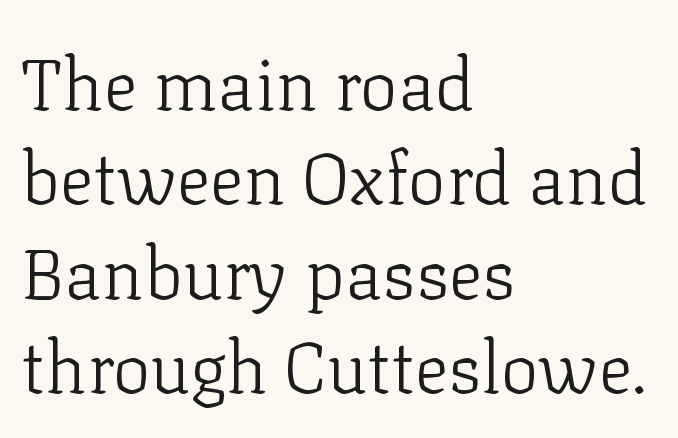
{"serif": "yes", "italic": "no", "bold": "no", "weight": "light", "width": "normal", "stroke_contrast": "low", "x_height": "medium", "monospaced": "no", "underline": "no", "align": "left", "line_spacing": "normal", "line_spacing_ratio": 1.33, "letter_spacing": "normal", "letter_spacing_em": 0.0, "glyph_px": 71}
